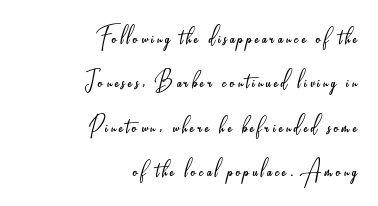
Quick note: underline off. Visually the block forms a straight wall on the right and a jagged coastline on the left. Evenly set lines give the paragraph a standard silhouette. The rendering uses natural spacing where letterforms have individual widths.
